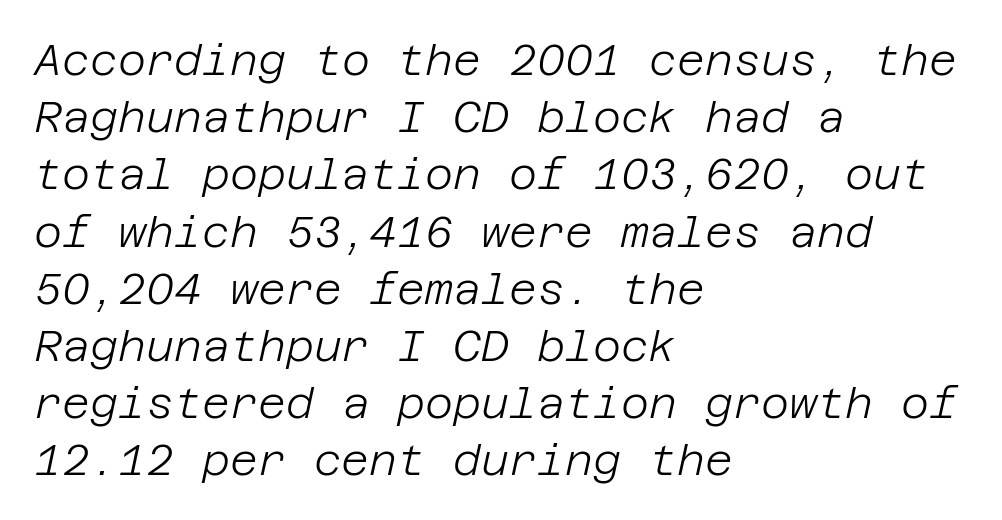
{"italic": "yes", "lean": "right", "slant_degrees": 12, "bold": "no", "weight": "light", "width": "normal", "stroke_contrast": "low", "x_height": "large", "underline": "no", "align": "left", "line_spacing": "normal", "line_spacing_ratio": 1.33, "letter_spacing": "normal", "letter_spacing_em": 0.0, "glyph_px": 43}
